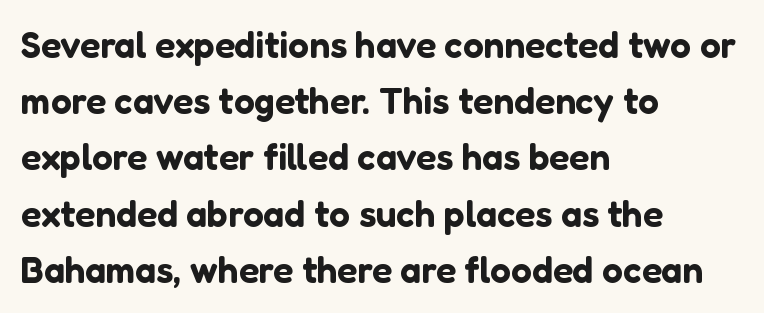
Tall strokes in this sample are plumb rather than angled. Every row of glyphs begins at an identical x-position on the left. Each letter keeps its own natural width here, so spacing adapts to shape. A typesetter would label this face a sans.
